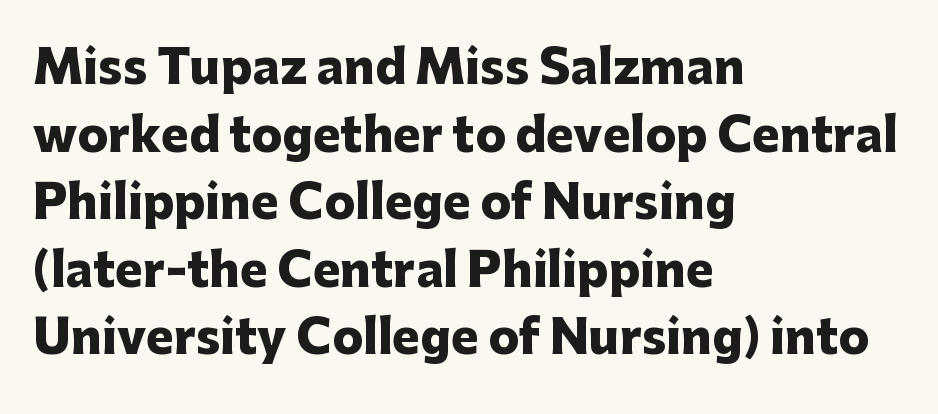
Spacing verdict: proportional, widths tailored to each character. Quick note: underline off. How are the letters spaced? Ordinarily, with no added tracking. If you drew a line through each stem, it would be perfectly vertical. A sans-serif font was chosen for this passage. Compared with typical paragraphs, the rows here are spaced about the same.
